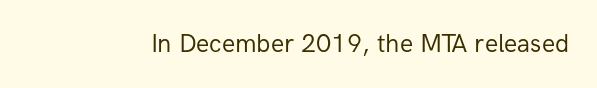
Q: Is the text bold? A: No.
Q: Is the text italic (slanted)? A: No, it is upright.
Q: Is the text underlined? A: No.
Q: Is the spacing between letters normal or unusually wide? A: Normal.
